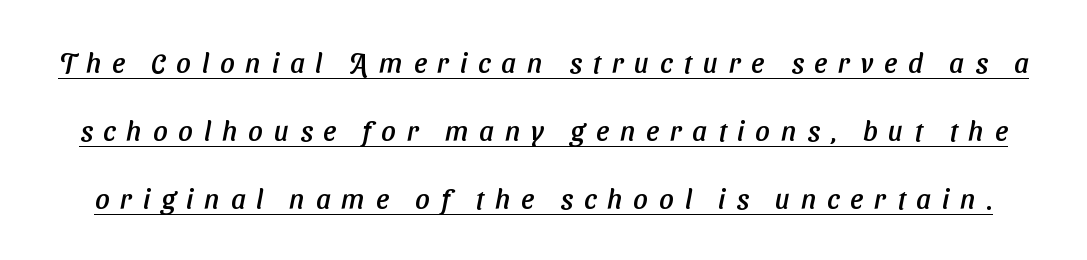
The rendered words wear a rule along their underside. Is this a sans? Yes — the strokes have no serifs. Proportional: the letters do not fall into vertical columns. Baseline-to-baseline distance is far greater than the letter height.
